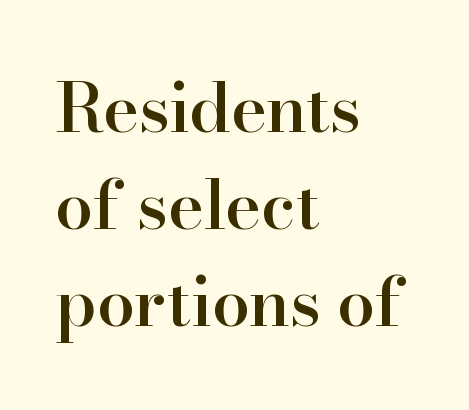
Q: Is the text bold? A: Semi-bold.
Q: Is the text italic (slanted)? A: No, it is upright.
Q: Is the typeface a serif or a sans-serif typeface? A: Serif.
Q: Is the text underlined? A: No.
Q: How is the paragraph aligned? A: Left-aligned.
Q: Is the spacing between letters normal or unusually wide? A: Normal.
Q: Is the spacing between lines tight, normal or loose? A: Normal.
Q: Width (condensed, normal, or wide)? A: Normal.
Q: Stroke contrast? A: High.
Q: x-height? A: Small.
Q: Monospaced? A: No.
